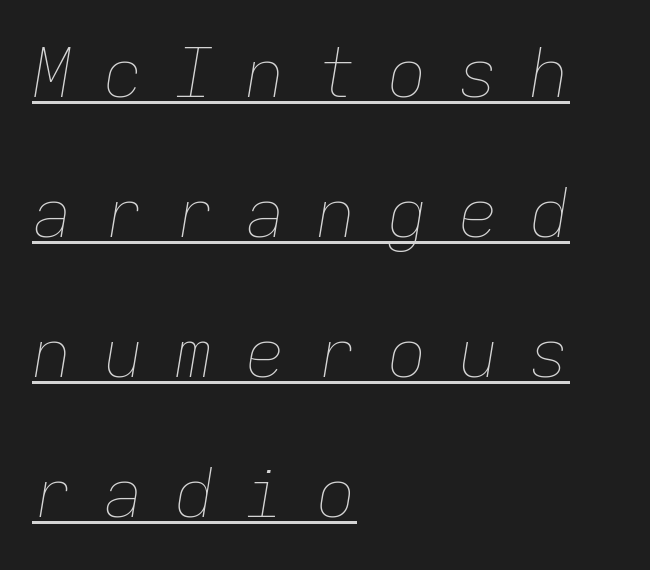
{"italic": "yes", "lean": "right", "slant_degrees": 9, "bold": "no", "weight": "thin", "width": "normal", "stroke_contrast": "low", "x_height": "medium", "monospaced": "yes", "underline": "yes", "align": "left", "line_spacing": "loose", "line_spacing_ratio": 2.09, "letter_spacing": "wide", "letter_spacing_em": 0.46, "glyph_px": 67}
